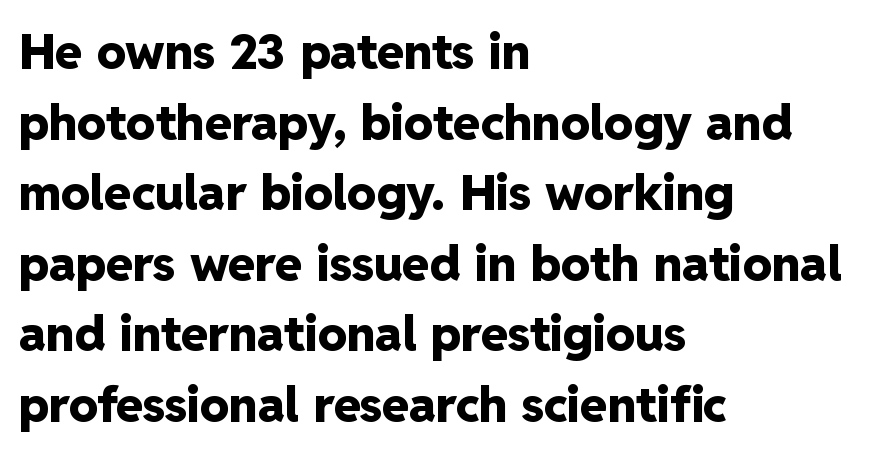
The image shows 49 px heavy sans-serif type, upright; set left-aligned, normal line spacing (1.44x), normal letter spacing, not underlined; low stroke contrast and a medium x-height.
